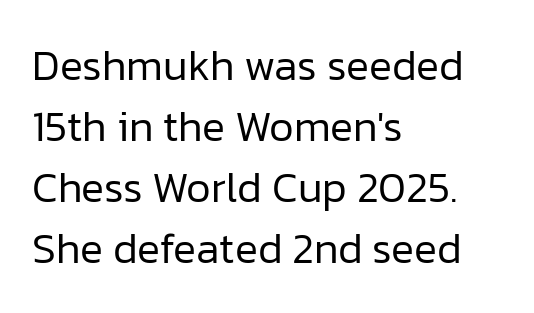
{"serif": "no", "italic": "no", "bold": "no", "weight": "regular", "width": "normal", "stroke_contrast": "low", "x_height": "medium", "monospaced": "no", "underline": "no", "align": "left", "line_spacing": "normal", "line_spacing_ratio": 1.42, "letter_spacing": "normal", "letter_spacing_em": 0.0, "glyph_px": 43}
